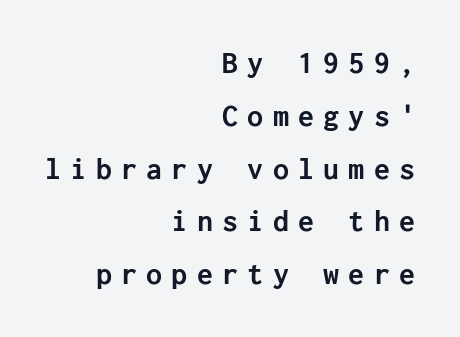
{"serif": "no", "italic": "no", "bold": "yes", "weight": "semibold", "width": "normal", "stroke_contrast": "low", "x_height": "medium", "underline": "no", "align": "right", "line_spacing": "normal", "line_spacing_ratio": 1.65, "letter_spacing": "wide", "letter_spacing_em": 0.29, "glyph_px": 32}
